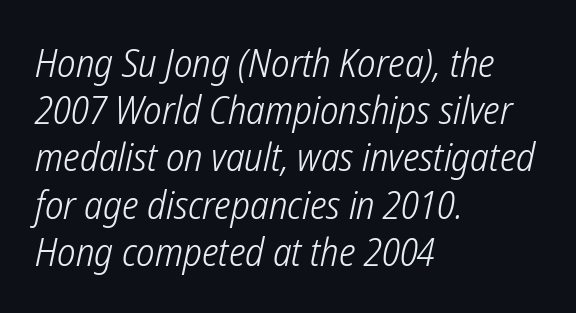
Q: Is the text bold? A: No.
Q: Is the typeface a serif or a sans-serif typeface? A: Sans-serif.
Q: Is the text underlined? A: No.
Q: How is the paragraph aligned? A: Left-aligned.
Q: Is the spacing between letters normal or unusually wide? A: Normal.
Q: Width (condensed, normal, or wide)? A: Condensed.
Q: Stroke contrast? A: Low.
Q: x-height? A: Medium.
Q: Monospaced? A: No.
